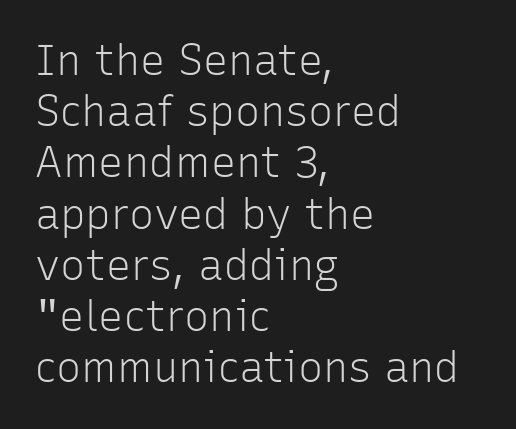
Rule under the text: the space is simply empty. This sample has the flowing, uneven cadence of proportional lettering. Teacher's note: observe the even left margin — that is flush-left alignment. Upright lettering throughout. What kind of face is this? One without serifs — a sans.
